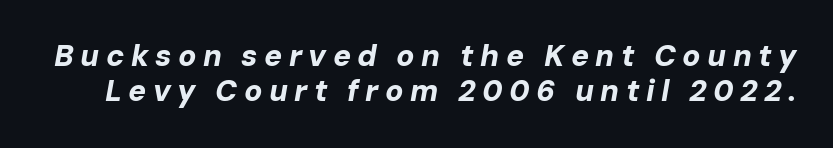
The image shows 30 px bold type, italic (leaning right); set line spacing 1.17x, unusually wide letter spacing (+0.21 em), not underlined; low stroke contrast and a medium x-height.
